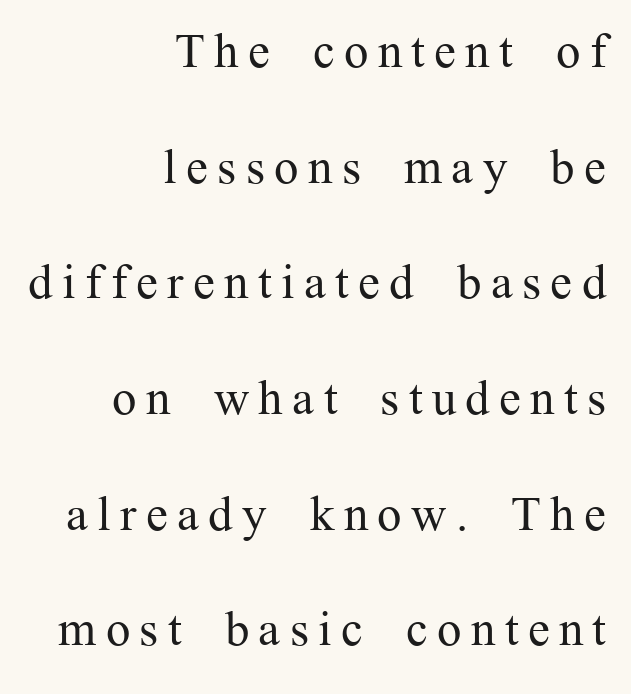
Q: Is the text bold? A: No.
Q: Is the text italic (slanted)? A: No, it is upright.
Q: Is the typeface a serif or a sans-serif typeface? A: Serif.
Q: Is the text underlined? A: No.
Q: How is the paragraph aligned? A: Right-aligned.
Q: Is the spacing between lines tight, normal or loose? A: Loose.
Q: Width (condensed, normal, or wide)? A: Normal.
Q: Stroke contrast? A: Medium.
Q: x-height? A: Medium.
Q: Monospaced? A: No.
